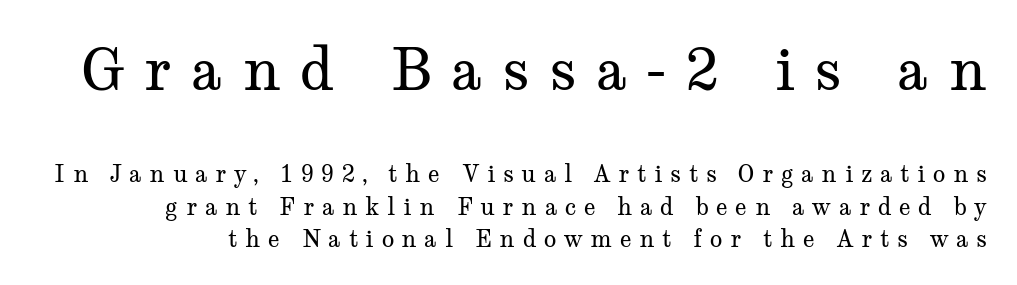
The image shows 58 px regular-weight, wide serif type, upright; set normal line spacing (1.41x), unusually wide letter spacing (+0.33 em), not underlined; the first (top) block is 2.52x larger; medium stroke contrast and a medium x-height.
